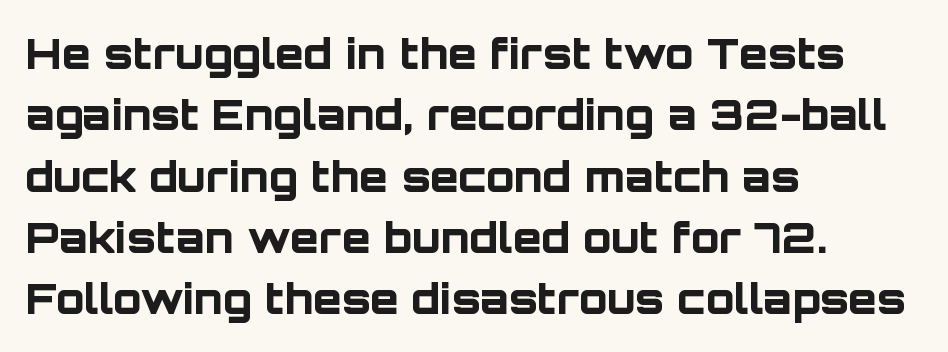
The image shows 42 px bold sans-serif type, upright; set left-aligned, normal line spacing (1.46x), normal letter spacing, not underlined; low stroke contrast and a large x-height.
